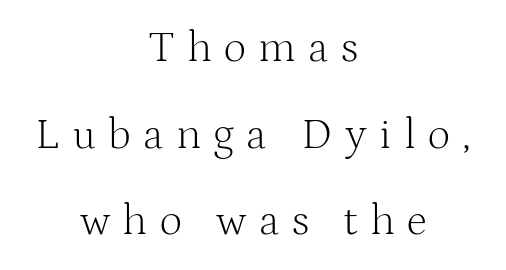
{"serif": "yes", "italic": "no", "bold": "no", "weight": "light", "width": "normal", "stroke_contrast": "medium", "x_height": "medium", "monospaced": "no", "underline": "no", "align": "center", "line_spacing": "loose", "line_spacing_ratio": 1.97, "letter_spacing": "wide", "letter_spacing_em": 0.28, "glyph_px": 44}
